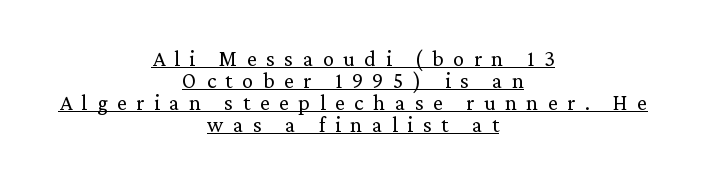
Q: Is the text bold? A: No.
Q: Is the text italic (slanted)? A: No, it is upright.
Q: Is the text underlined? A: Yes.
Q: How is the paragraph aligned? A: Centered.
Q: Is the spacing between letters normal or unusually wide? A: Unusually wide.
Q: Is the spacing between lines tight, normal or loose? A: Tight.
